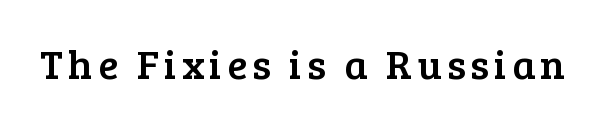
Q: Is the text italic (slanted)? A: No, it is upright.
Q: Is the typeface a serif or a sans-serif typeface? A: Serif.
Q: Is the text underlined? A: No.
Q: Width (condensed, normal, or wide)? A: Normal.
Q: Stroke contrast? A: Low.
Q: x-height? A: Medium.
Q: Monospaced? A: No.
